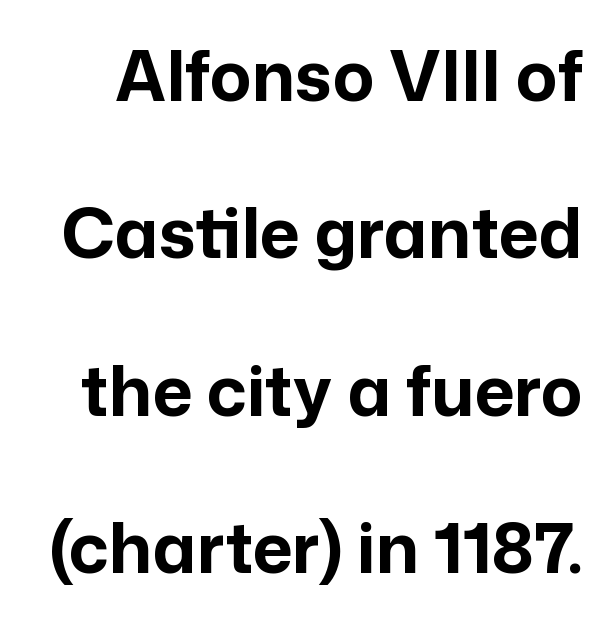
Students, this is bold: see how much ink each stroke carries. Caption: standard tracking, unaltered. Airy leading. These lines are rendered in a variable-pitch font. The specimen omits any rule beneath the text block's lines. These lines are composed in type without serifs.
